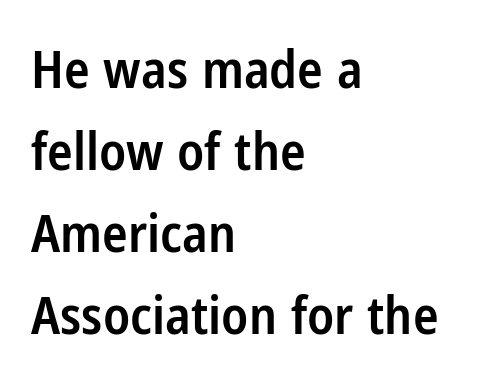
{"serif": "no", "italic": "no", "bold": "semi", "weight": "semibold", "width": "condensed", "stroke_contrast": "low", "x_height": "medium", "monospaced": "no", "underline": "no", "align": "left", "line_spacing": "normal", "line_spacing_ratio": 1.55, "letter_spacing": "normal", "letter_spacing_em": 0.0, "glyph_px": 53}
